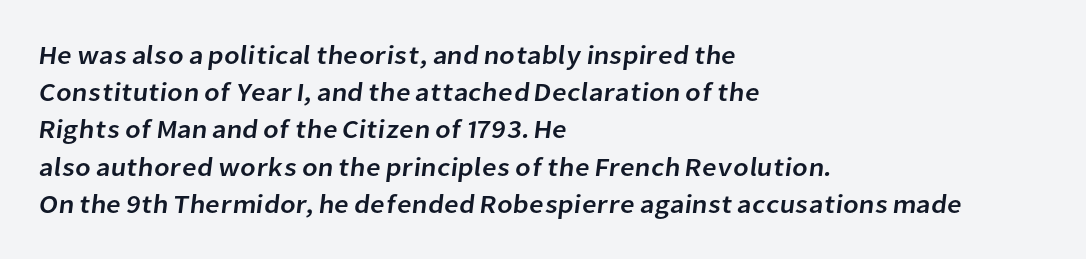
Q: Is the text underlined? A: No.
Q: How is the paragraph aligned? A: Left-aligned.
Q: Is the spacing between letters normal or unusually wide? A: Normal.
Q: Is the spacing between lines tight, normal or loose? A: Normal.
